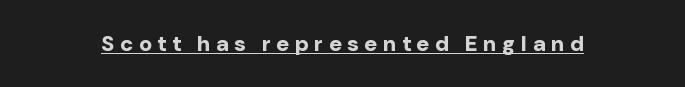
Rendered with straight, roman letterforms. The tracking reads as deliberately expanded to a designer's eye. The typesetter has applied underlining to the passage shown. As a designer I'd log this as weight 700, bold.
